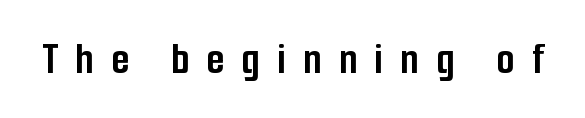
The strip under each line holds only bare page. Heft: maximum for text — a bold. Posture: vertical. The passage shown is typed in a proportional face where columns would drift. I'd call this a sans setting — the letters go barefoot.
